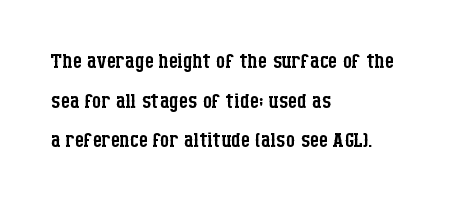
The image shows 29 px regular-weight, condensed serif type, upright; set left-aligned, normal line spacing (1.37x), normal letter spacing, not underlined; low stroke contrast and a large x-height.
